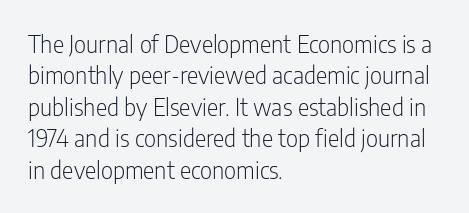
Q: Is the text bold? A: No.
Q: Is the text italic (slanted)? A: No, it is upright.
Q: Is the text underlined? A: No.
Q: How is the paragraph aligned? A: Left-aligned.
Q: Is the spacing between letters normal or unusually wide? A: Normal.
Q: Is the spacing between lines tight, normal or loose? A: Normal.
